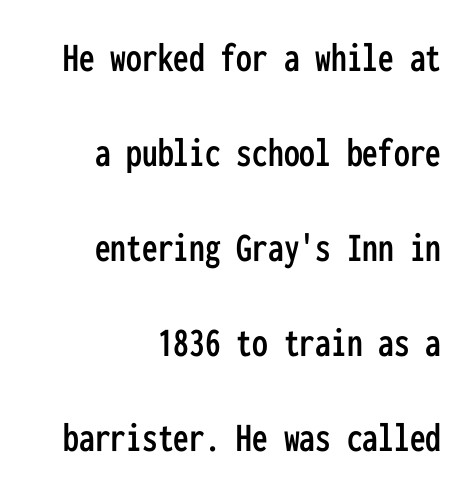
Q: Is the text italic (slanted)? A: No, it is upright.
Q: Is the typeface a serif or a sans-serif typeface? A: Sans-serif.
Q: Is the text underlined? A: No.
Q: How is the paragraph aligned? A: Right-aligned.
Q: Is the spacing between letters normal or unusually wide? A: Normal.
Q: Is the spacing between lines tight, normal or loose? A: Loose.
Q: Width (condensed, normal, or wide)? A: Condensed.
Q: Stroke contrast? A: Low.
Q: x-height? A: Medium.
Q: Monospaced? A: Yes.
